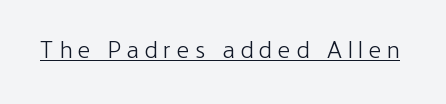
Q: Is the text bold? A: No.
Q: Is the text italic (slanted)? A: No, it is upright.
Q: Is the text underlined? A: Yes.
Q: Is the spacing between letters normal or unusually wide? A: Unusually wide.
